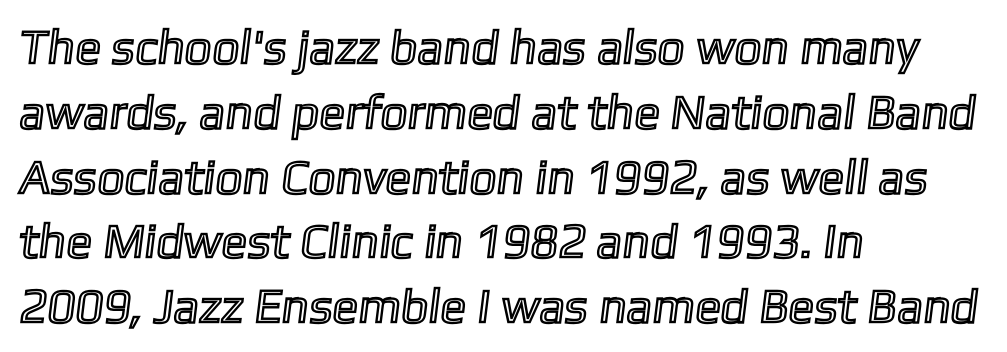
The passage shown is typed in a proportional face where columns would drift. The letters sit at their default tracking, neither squeezed nor spread. Line beginnings align vertically; line endings do not. The area under the type is left untouched. Leading matches the norm, producing a regular column.
